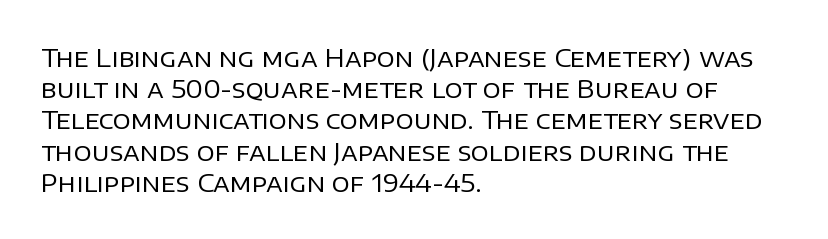
The image shows 25 px text type, upright; set left-aligned, normal line spacing (1.25x), normal letter spacing, not underlined.
